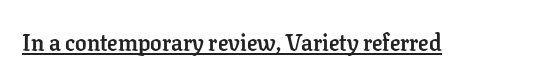
Heavy, bold letterforms. A rule runs beneath these lines of type. The type is set solid horizontally, with unmodified tracking. The lettering stays uniformly vertical, giving the passage a roman look.
